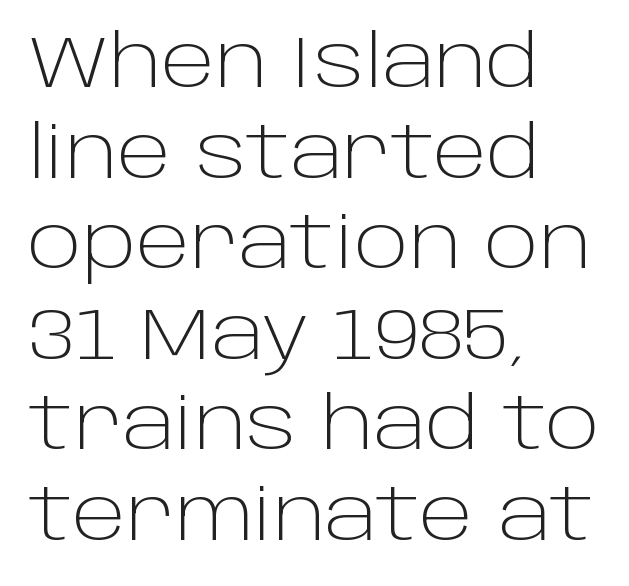
The image shows 73 px light sans-serif type, upright; set left-aligned, line spacing 1.24x, normal letter spacing, not underlined; low stroke contrast and a large x-height.
